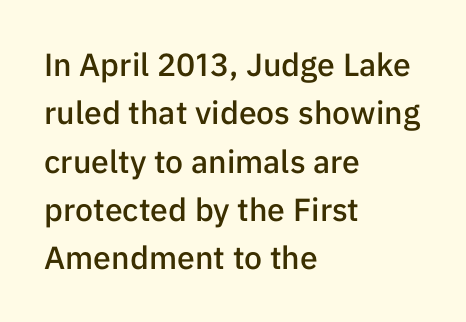
The ragged edge is on the right, which tells us the setting is flush left. Any mark beneath the type? The region is blank. Caption: standard tracking, unaltered. Ordinary non-slanted type is in use. Is this a fixed-width face? No — the glyphs have proportional, varying widths.
